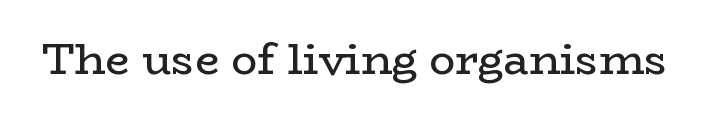
The image shows 43 px regular-weight, wide serif type, upright; set normal letter spacing, not underlined; low stroke contrast and a medium x-height.
